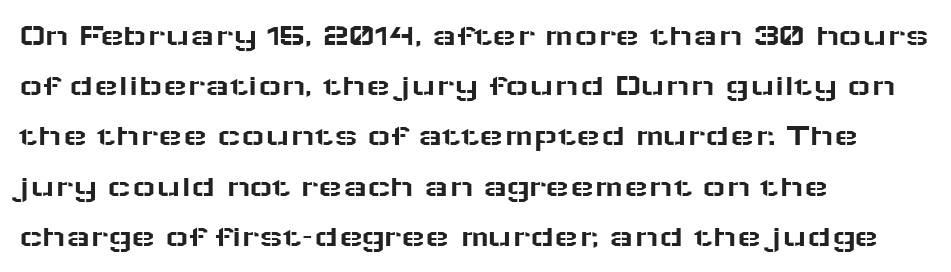
The rendering uses natural spacing where letterforms have individual widths. Examine the stroke ends and you'll find no serifs. The block of text has a typical density, with ordinary space between rows. Upright lettering throughout. The setting favours the left margin, as ordinary paragraphs usually do.
